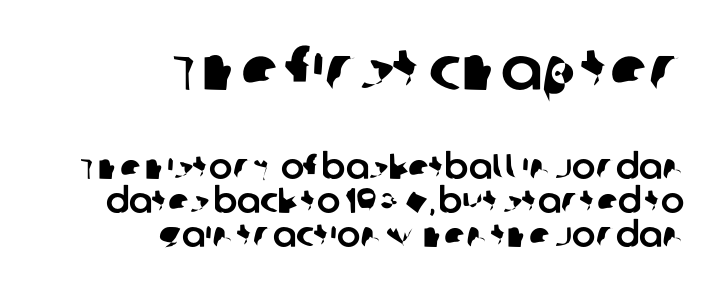
Q: Is the typeface a serif or a sans-serif typeface? A: Sans-serif.
Q: Is the text underlined? A: No.
Q: How is the paragraph aligned? A: Right-aligned.
Q: Is the spacing between letters normal or unusually wide? A: Normal.
Q: Is the spacing between lines tight, normal or loose? A: Tight.
Q: Which block of text is set in a larger size, the first (top) or the second (bottom)? A: The first (top) one.
Q: Width (condensed, normal, or wide)? A: Normal.
Q: Stroke contrast? A: Low.
Q: x-height? A: Large.
Q: Monospaced? A: No.
